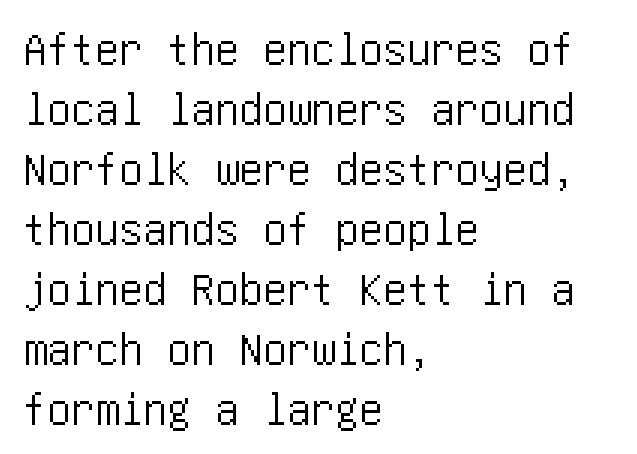
The block of text has a typical density, with ordinary space between rows. A bare baseline throughout the passage. Posture: vertical. Compared with typical body copy, the letter spacing here is the same. In terms of letterform style, serifs are entirely absent. Notice how the passage keeps a crisp vertical edge on the left only.
